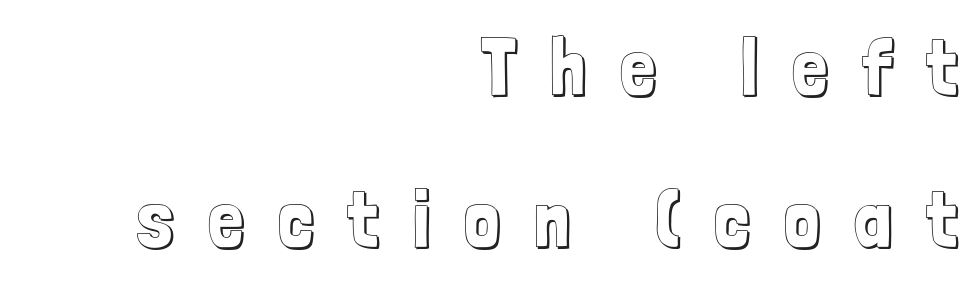
The image shows 79 px condensed type, upright; set right-aligned, loose line spacing (1.92x), unusually wide letter spacing (+0.44 em), not underlined; a medium x-height.
